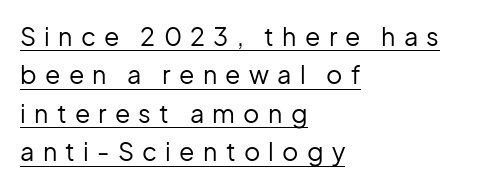
Q: Is the text bold? A: No.
Q: Is the text italic (slanted)? A: No, it is upright.
Q: Is the text underlined? A: Yes.
Q: How is the paragraph aligned? A: Left-aligned.
Q: Is the spacing between letters normal or unusually wide? A: Unusually wide.
Q: Is the spacing between lines tight, normal or loose? A: Normal.
